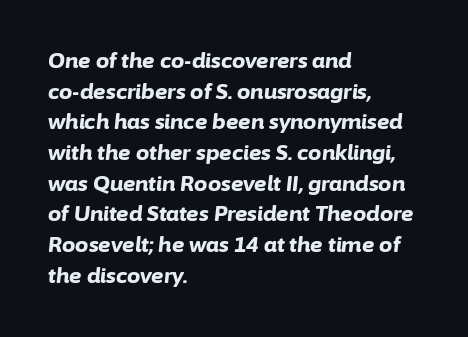
There's an unmistakable incline to the writing here. The horizontal fit of the characters is conventional and even. The setting favours the left margin, as ordinary paragraphs usually do. Stroke thickness is high; the sample reads as a true bold. These lines sit exactly where default settings would place them. Has an underline been added? It has not.
